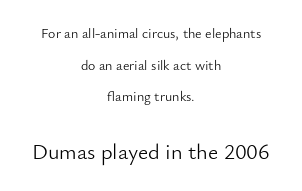
The image shows 22 px text type, upright; set centered, loose line spacing (2.26x), normal letter spacing, not underlined; the second (bottom) block is 1.57x larger.
